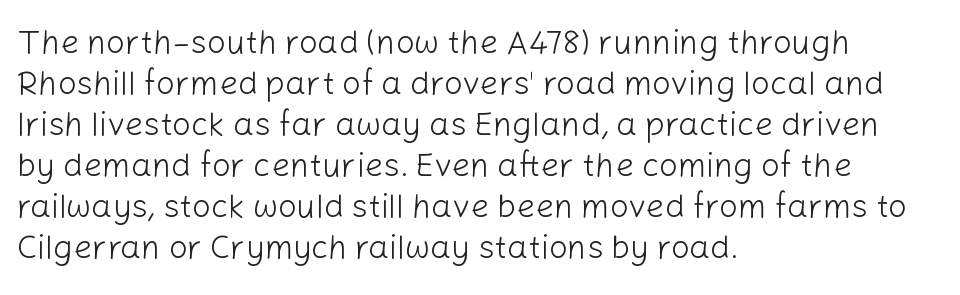
Visually the block forms a straight wall on the left and a jagged coastline on the right. Varying glyph widths throughout — classic text-font behaviour. If you drew a line through each stem, it would be perfectly vertical. These lines keep a tight, regular rhythm from letter to letter.
